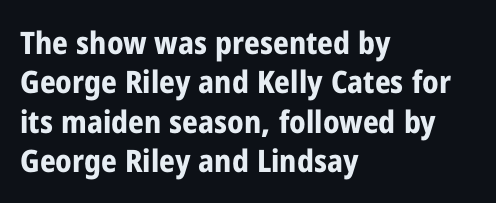
Q: Is the text bold? A: Yes.
Q: Is the text italic (slanted)? A: No, it is upright.
Q: Is the typeface a serif or a sans-serif typeface? A: Sans-serif.
Q: Is the text underlined? A: No.
Q: How is the paragraph aligned? A: Left-aligned.
Q: Is the spacing between letters normal or unusually wide? A: Normal.
Q: Is the spacing between lines tight, normal or loose? A: Normal.
Q: Width (condensed, normal, or wide)? A: Condensed.
Q: Stroke contrast? A: Low.
Q: x-height? A: Medium.
Q: Monospaced? A: No.
